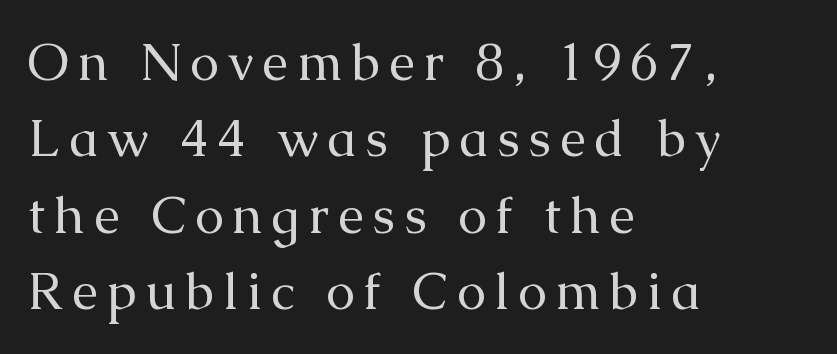
Q: Is the text bold? A: No.
Q: Is the text italic (slanted)? A: No, it is upright.
Q: Is the typeface a serif or a sans-serif typeface? A: Serif.
Q: Is the text underlined? A: No.
Q: How is the paragraph aligned? A: Left-aligned.
Q: Is the spacing between lines tight, normal or loose? A: Normal.
Q: Width (condensed, normal, or wide)? A: Normal.
Q: Stroke contrast? A: Medium.
Q: x-height? A: Medium.
Q: Monospaced? A: No.
